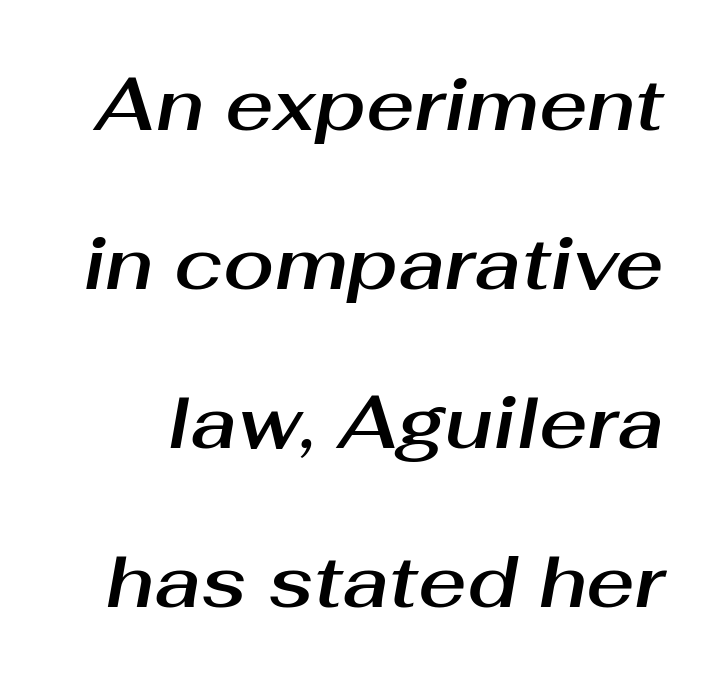
Q: Is the text italic (slanted)? A: Yes, it leans right by about 10 degrees.
Q: Is the text underlined? A: No.
Q: Is the spacing between letters normal or unusually wide? A: Normal.
Q: Is the spacing between lines tight, normal or loose? A: Loose.
Q: Width (condensed, normal, or wide)? A: Normal.
Q: Stroke contrast? A: Medium.
Q: x-height? A: Medium.
Q: Monospaced? A: No.
